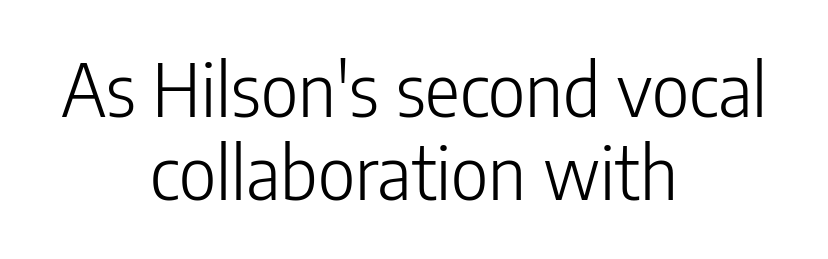
{"serif": "no", "italic": "no", "bold": "no", "weight": "light", "width": "condensed", "stroke_contrast": "low", "x_height": "medium", "monospaced": "no", "underline": "no", "align": "center", "line_spacing": "tight", "line_spacing_ratio": 1.14, "letter_spacing": "normal", "letter_spacing_em": 0.0, "glyph_px": 73}
